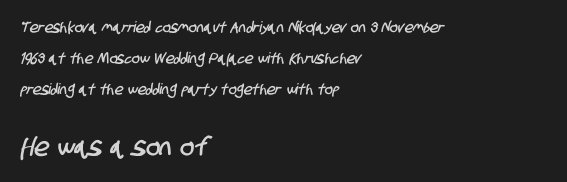
Compared with typical paragraphs, the rows here are farther apart. Letters rest on an invisible, unmarked baseline. Where is the straight margin? On the left. How are the letters spaced? Ordinarily, with no added tracking. Does the bottom block carry the larger type? Yes, it does.
